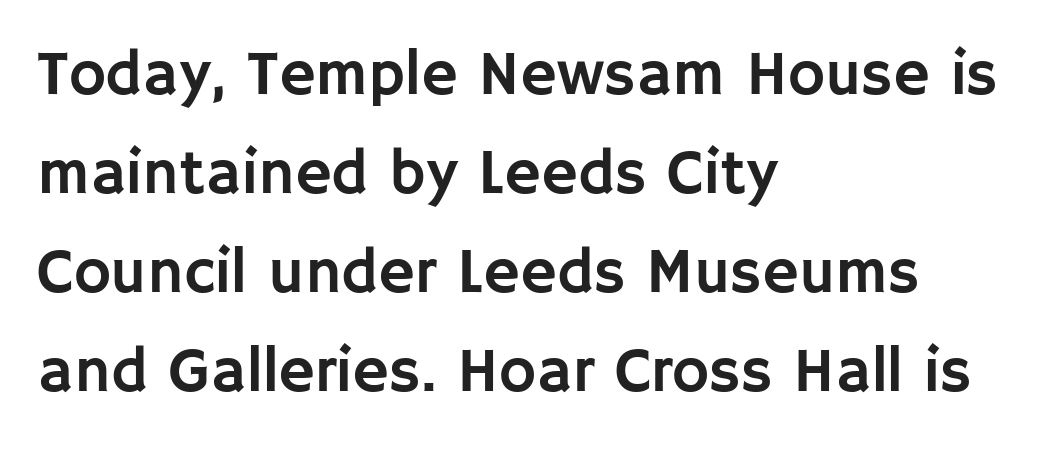
{"serif": "no", "italic": "no", "width": "normal", "stroke_contrast": "low", "x_height": "large", "monospaced": "no", "underline": "no", "align": "left", "line_spacing": "normal", "line_spacing_ratio": 1.57, "letter_spacing": "normal", "letter_spacing_em": 0.0, "glyph_px": 63}
